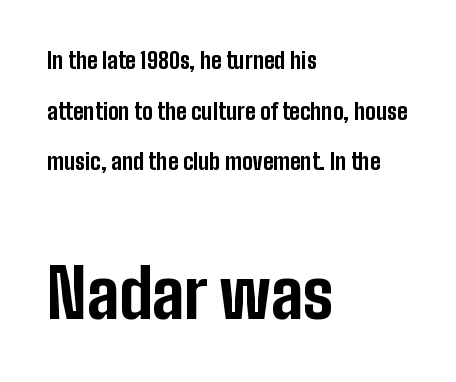
The ragged edge is on the right, which tells us the setting is flush left. Spacing verdict: proportional, widths tailored to each character. The axis of the letterforms is exactly vertical. There is no visible air inserted between adjacent glyphs. You'd pick this weight for a headline — it's a proper bold. Font category for this specimen: sans-serif.
